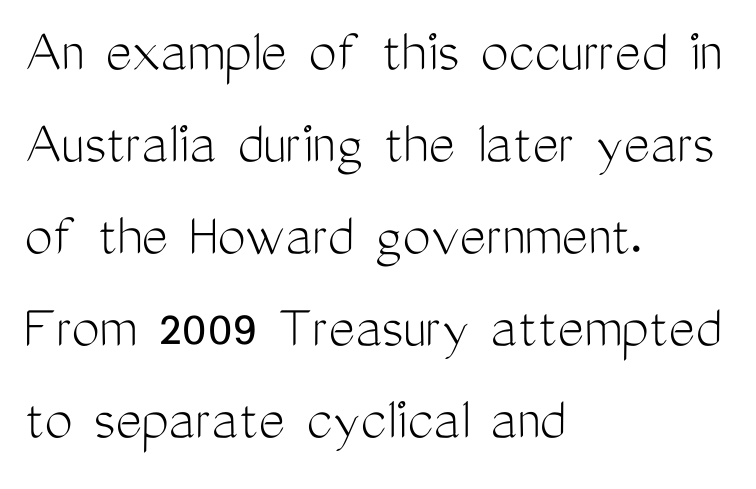
{"serif": "no", "italic": "no", "bold": "no", "weight": "light", "width": "condensed", "stroke_contrast": "medium", "x_height": "medium", "monospaced": "no", "underline": "no", "align": "left", "line_spacing": "normal", "line_spacing_ratio": 1.46, "letter_spacing": "normal", "letter_spacing_em": 0.0, "glyph_px": 63}
